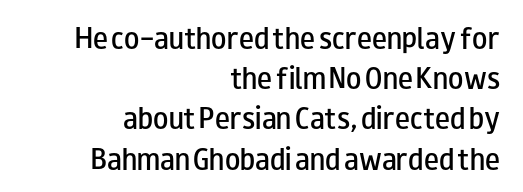
{"italic": "no", "bold": "semi", "underline": "no", "align": "right", "line_spacing": "normal", "line_spacing_ratio": 1.61, "letter_spacing": "normal", "letter_spacing_em": 0.0, "glyph_px": 25}
